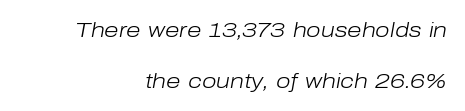
The strokes are not fattened; the text isn't bold. When letters slant like this, we call the style italic. In terms of letterspacing, this is plain default setting. Bare-footed words on every line. Is the block centered? No — it sits flush against the right margin.
